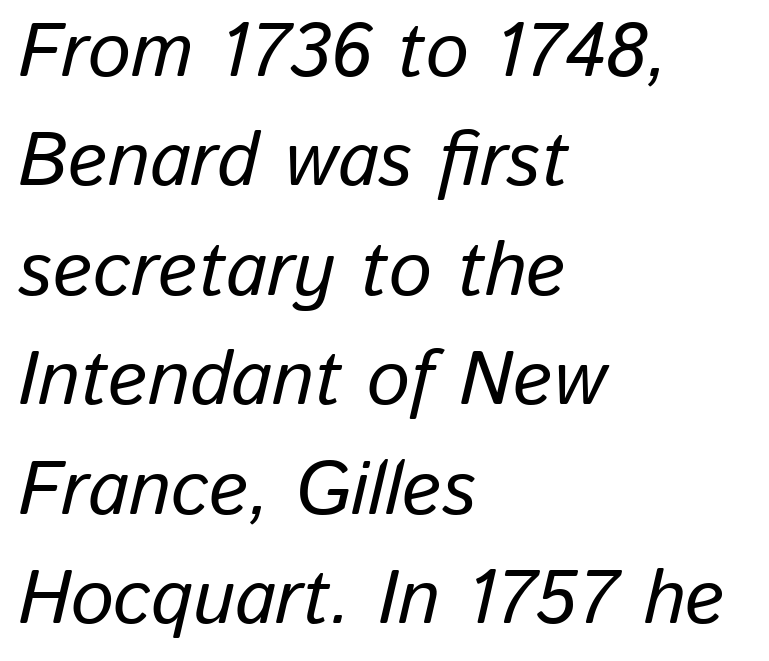
{"italic": "yes", "lean": "right", "slant_degrees": 13, "width": "normal", "stroke_contrast": "low", "x_height": "medium", "monospaced": "no", "underline": "no", "align": "left", "line_spacing": "normal", "line_spacing_ratio": 1.44, "letter_spacing": "normal", "letter_spacing_em": 0.0, "glyph_px": 76}
